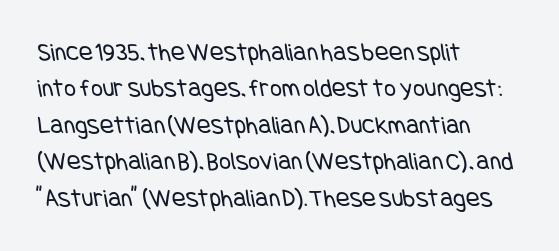
Q: Is the text bold? A: No.
Q: Is the text underlined? A: No.
Q: How is the paragraph aligned? A: Left-aligned.
Q: Is the spacing between letters normal or unusually wide? A: Normal.
Q: Is the spacing between lines tight, normal or loose? A: Normal.
